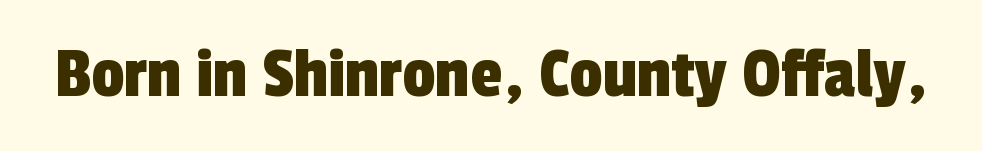
The image shows 73 px condensed sans-serif type; set normal letter spacing, not underlined; a medium x-height.
